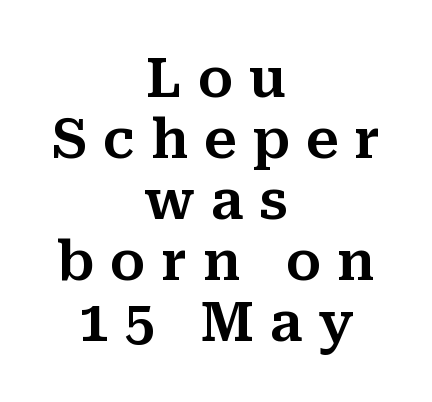
The image shows 54 px serif type, upright; set centered, tight line spacing (1.13x), unusually wide letter spacing (+0.29 em), not underlined; medium stroke contrast and a medium x-height.
